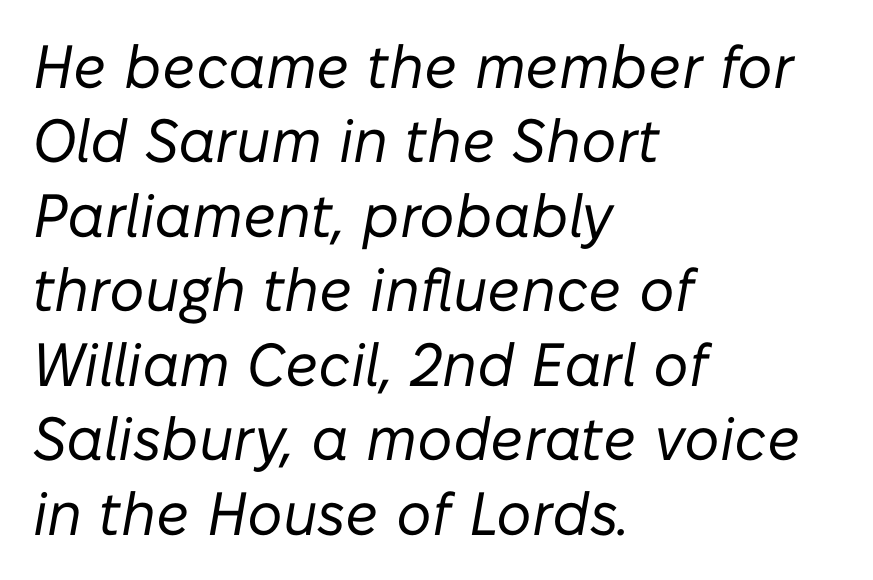
Q: Is the text bold? A: No.
Q: Is the text italic (slanted)? A: Yes, it leans right by about 10 degrees.
Q: Is the text underlined? A: No.
Q: How is the paragraph aligned? A: Left-aligned.
Q: Is the spacing between letters normal or unusually wide? A: Normal.
Q: Width (condensed, normal, or wide)? A: Normal.
Q: Stroke contrast? A: Low.
Q: x-height? A: Medium.
Q: Monospaced? A: No.
